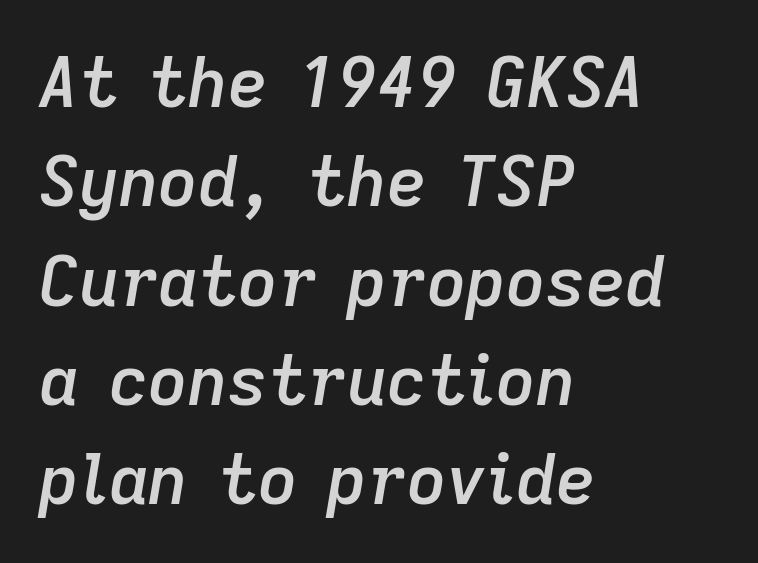
Yep, that's italic — everything's leaning. Letters rest on an invisible, unmarked baseline. The lines sit at an ordinary, default distance from one another. Character widths vary here, with narrow letters taking less room than wide ones. Is the block centered? No — it sits flush against the left margin. This sample uses plain, unmodified letter spacing.
